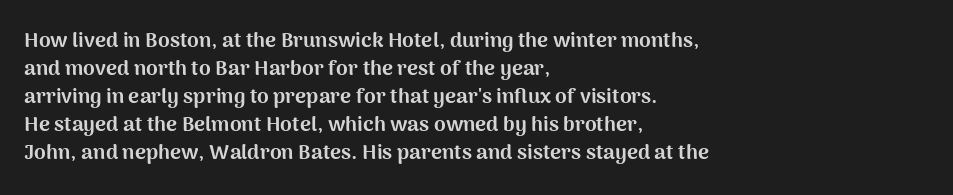
{"italic": "no", "bold": "yes", "underline": "no", "align": "left", "line_spacing": "normal", "line_spacing_ratio": 1.33, "letter_spacing": "normal", "letter_spacing_em": 0.0, "glyph_px": 21}
